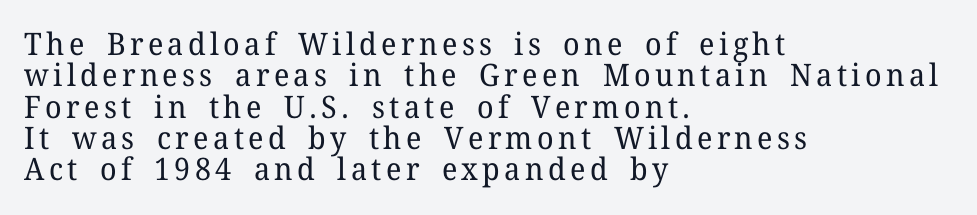
If you drew a ruler down the left edge, every line would touch it. One glance says dense: line gaps are narrower than usual. Tall strokes in this sample are plumb rather than angled. Looks like regular typesetting: each glyph gets only the width it needs.
